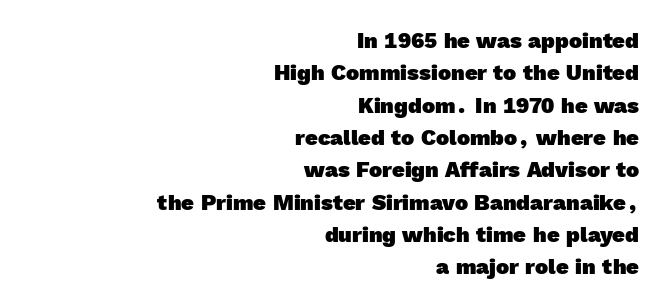
{"bold": "yes", "underline": "no", "align": "right", "line_spacing": "normal", "line_spacing_ratio": 1.47, "letter_spacing": "normal", "letter_spacing_em": 0.0, "glyph_px": 22}
